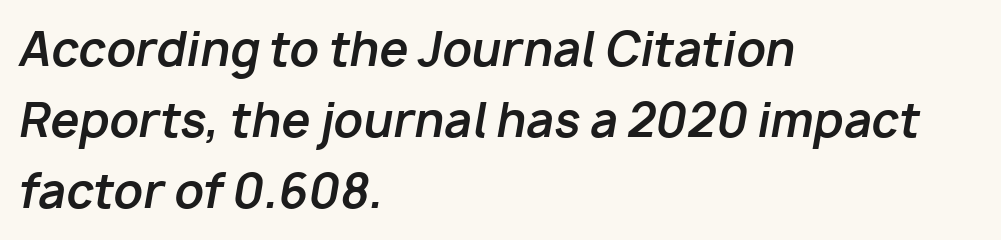
{"italic": "yes", "lean": "right", "slant_degrees": 10, "bold": "yes", "weight": "bold", "width": "normal", "stroke_contrast": "low", "x_height": "medium", "monospaced": "no", "underline": "no", "align": "left", "line_spacing": "normal", "line_spacing_ratio": 1.54, "letter_spacing": "normal", "letter_spacing_em": 0.0, "glyph_px": 46}
